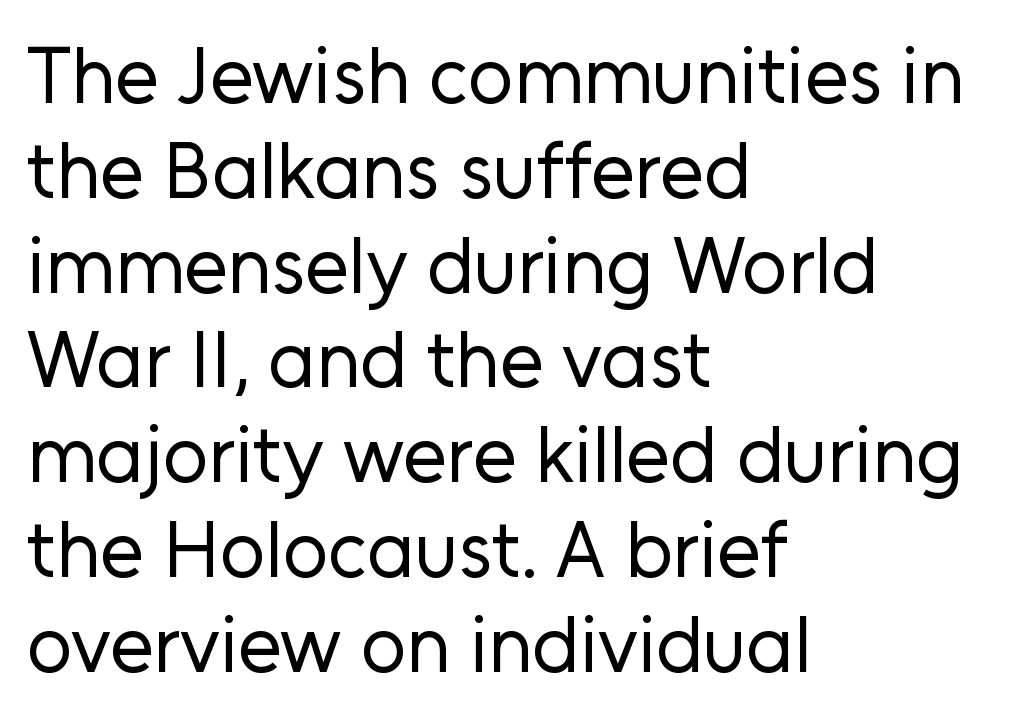
Q: Is the text bold? A: No.
Q: Is the text italic (slanted)? A: No, it is upright.
Q: Is the typeface a serif or a sans-serif typeface? A: Sans-serif.
Q: Is the text underlined? A: No.
Q: How is the paragraph aligned? A: Left-aligned.
Q: Is the spacing between letters normal or unusually wide? A: Normal.
Q: Width (condensed, normal, or wide)? A: Normal.
Q: Stroke contrast? A: Low.
Q: x-height? A: Medium.
Q: Monospaced? A: No.
